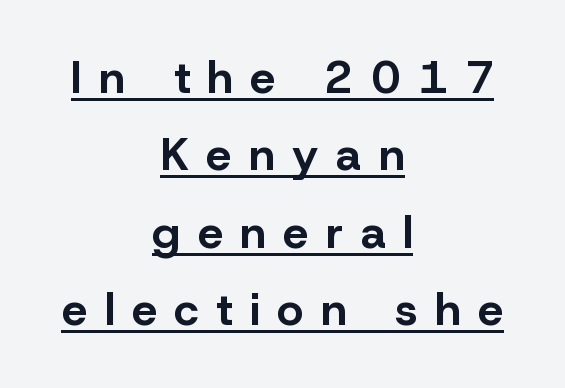
The rendering uses natural spacing where letterforms have individual widths. You can tell it's not italic because the verticals are truly vertical. Centered paragraph, ragged on both sides. Is there an underline? Yes — a line sits under the letters. Look at the bottom of the vertical strokes: they stop flat, with no serifs. Letter spacing: wide.
